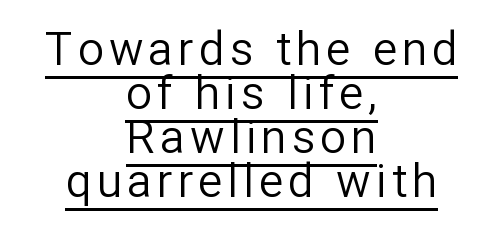
{"serif": "no", "italic": "no", "bold": "no", "weight": "regular", "width": "normal", "stroke_contrast": "low", "x_height": "medium", "monospaced": "no", "underline": "yes", "align": "center", "line_spacing": "tight", "line_spacing_ratio": 0.96, "glyph_px": 46}
